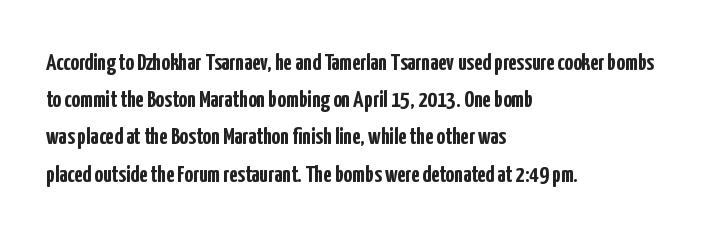
Q: Is the text bold? A: Yes.
Q: Is the text italic (slanted)? A: No, it is upright.
Q: Is the text underlined? A: No.
Q: How is the paragraph aligned? A: Left-aligned.
Q: Is the spacing between letters normal or unusually wide? A: Normal.
Q: Is the spacing between lines tight, normal or loose? A: Normal.
